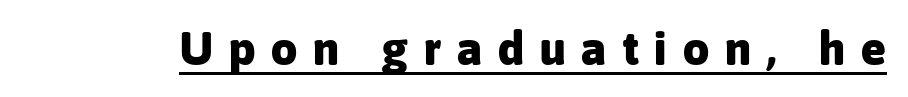
Q: Is the text bold? A: Yes.
Q: Is the text italic (slanted)? A: No, it is upright.
Q: Is the typeface a serif or a sans-serif typeface? A: Sans-serif.
Q: Is the text underlined? A: Yes.
Q: Is the spacing between letters normal or unusually wide? A: Unusually wide.
Q: Width (condensed, normal, or wide)? A: Normal.
Q: Stroke contrast? A: Low.
Q: x-height? A: Medium.
Q: Monospaced? A: No.
